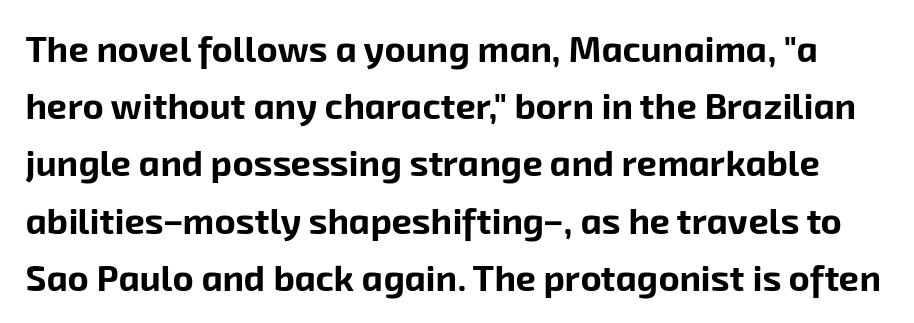
These lines are rendered in a variable-pitch font. Thick stems and heavy bowls — unmistakably bold. Underlining? Definitely not there. Short note: letters normally spaced. Regular leading. This is sans-serif lettering, the kind often seen on screens and signage.
